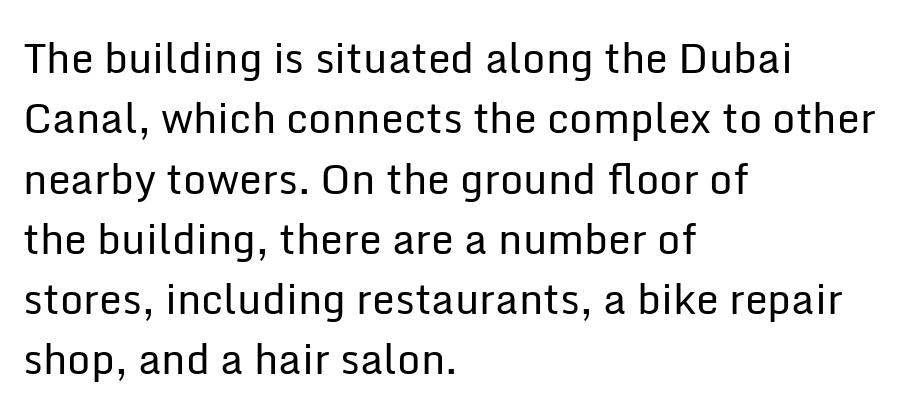
Q: Is the text bold? A: No.
Q: Is the text italic (slanted)? A: No, it is upright.
Q: Is the typeface a serif or a sans-serif typeface? A: Sans-serif.
Q: Is the text underlined? A: No.
Q: How is the paragraph aligned? A: Left-aligned.
Q: Is the spacing between letters normal or unusually wide? A: Normal.
Q: Is the spacing between lines tight, normal or loose? A: Normal.
Q: Width (condensed, normal, or wide)? A: Normal.
Q: Stroke contrast? A: Low.
Q: x-height? A: Medium.
Q: Monospaced? A: No.
